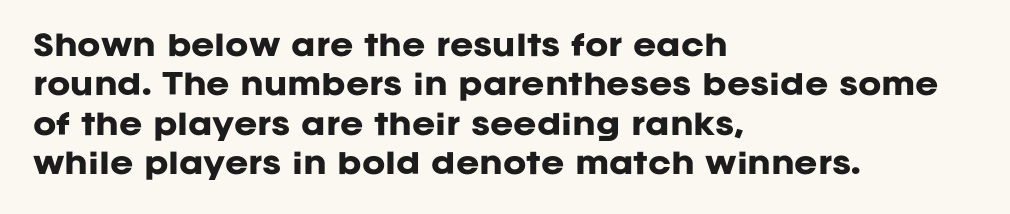
{"serif": "no", "italic": "no", "bold": "yes", "weight": "heavy", "width": "normal", "stroke_contrast": "low", "x_height": "large", "monospaced": "no", "underline": "no", "align": "left", "line_spacing": "normal", "line_spacing_ratio": 1.41, "letter_spacing": "normal", "letter_spacing_em": 0.0, "glyph_px": 28}
